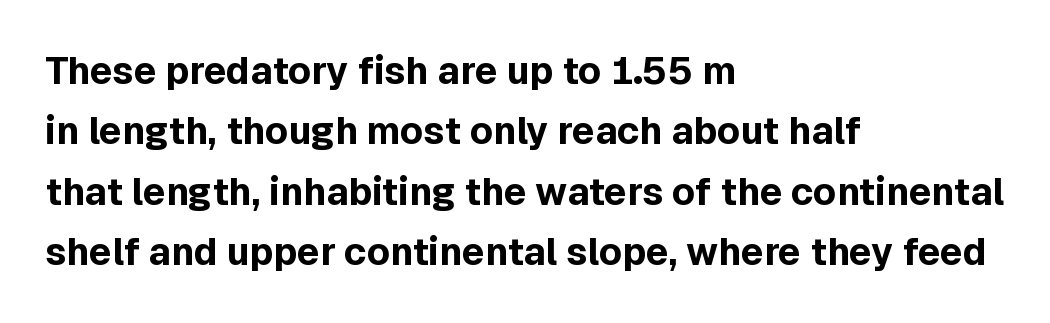
The image shows 38 px bold sans-serif type, upright; set left-aligned, normal line spacing (1.59x), normal letter spacing, not underlined; a medium x-height.
